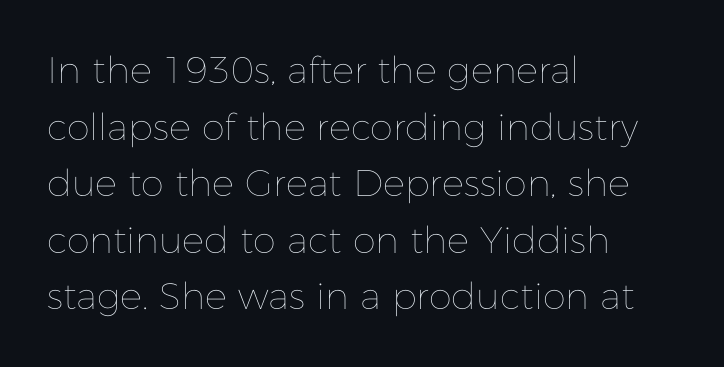
The image shows 37 px thin type, upright; set left-aligned, normal line spacing (1.53x), normal letter spacing, not underlined; low stroke contrast and a medium x-height.
